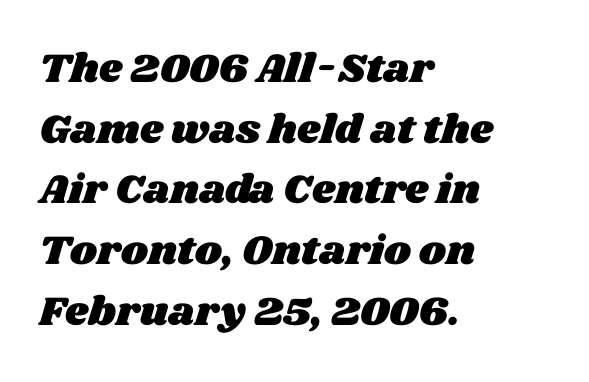
Is the block centered? No — it sits flush against the left margin. Honestly, the letter spacing is just normal — you wouldn't notice it. Each new line begins a customary step beneath the previous one. Unmarked baselines from the first word to the last.
